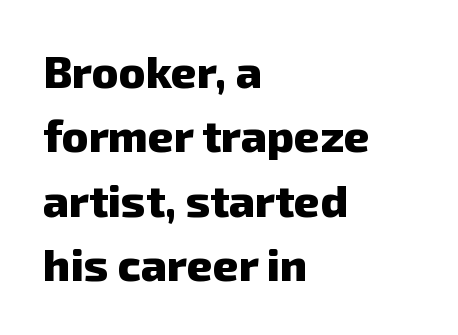
Between one letter and the next there's only the usual sliver of space. A dark, heavy texture on the line: the type is bold. Honestly, the row spacing looks completely unremarkable. The face used here is proportionally spaced, like ordinary book or web type. The font family rendered here belongs to the sans-serif group.
